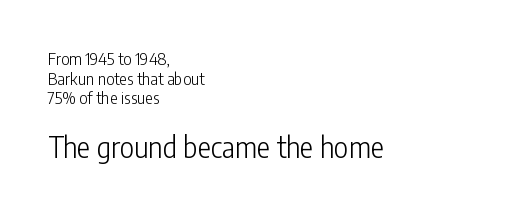
The image shows 28 px light, condensed sans-serif type, upright; set left-aligned, line spacing 1.22x, normal letter spacing, not underlined; the second (bottom) block is 1.75x larger; low stroke contrast and a medium x-height.
